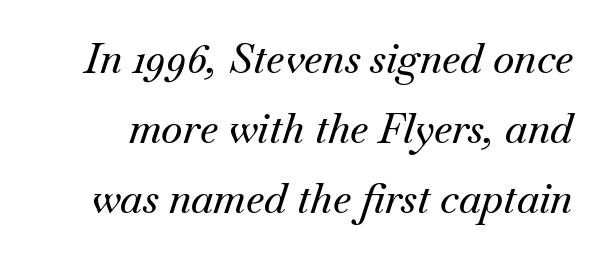
The image shows 41 px serif type, italic (leaning right); set line spacing 1.71x, normal letter spacing, not underlined; medium stroke contrast and a small x-height.
